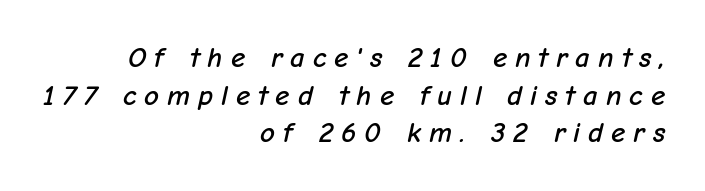
The image shows 29 px text type, italic (leaning right); set right-aligned, normal line spacing (1.3x), unusually wide letter spacing (+0.27 em), not underlined; low stroke contrast and a medium x-height.
